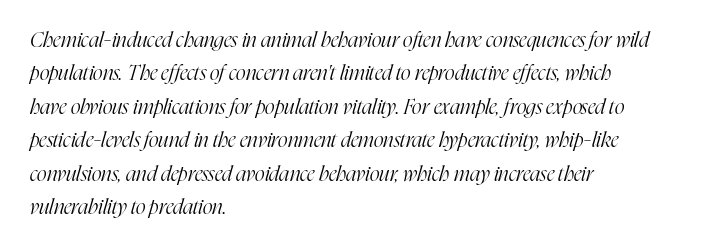
{"italic": "yes", "lean": "right", "slant_degrees": 16, "bold": "no", "underline": "no", "align": "left", "line_spacing": "normal", "line_spacing_ratio": 1.59, "letter_spacing": "normal", "letter_spacing_em": 0.0, "glyph_px": 21}
